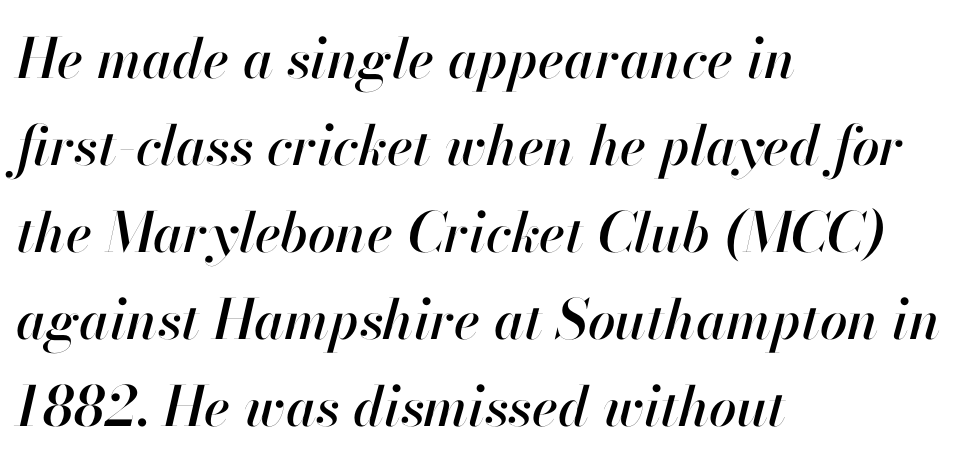
Q: Is the text italic (slanted)? A: Yes, it leans right by about 13 degrees.
Q: Is the text underlined? A: No.
Q: How is the paragraph aligned? A: Left-aligned.
Q: Is the spacing between letters normal or unusually wide? A: Normal.
Q: Is the spacing between lines tight, normal or loose? A: Normal.
Q: Width (condensed, normal, or wide)? A: Normal.
Q: Stroke contrast? A: High.
Q: x-height? A: Small.
Q: Monospaced? A: No.
